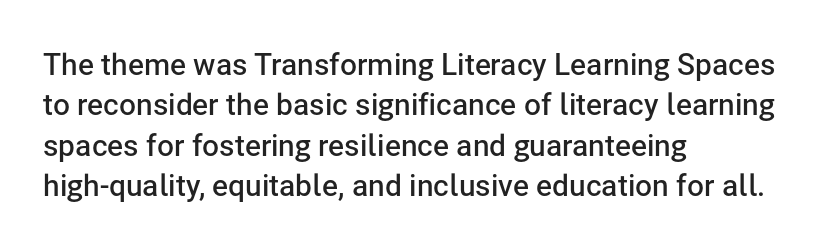
{"serif": "no", "italic": "no", "bold": "semi", "weight": "semibold", "width": "normal", "stroke_contrast": "low", "x_height": "medium", "monospaced": "no", "underline": "no", "align": "left", "line_spacing": "normal", "line_spacing_ratio": 1.35, "letter_spacing": "normal", "letter_spacing_em": 0.0, "glyph_px": 30}
